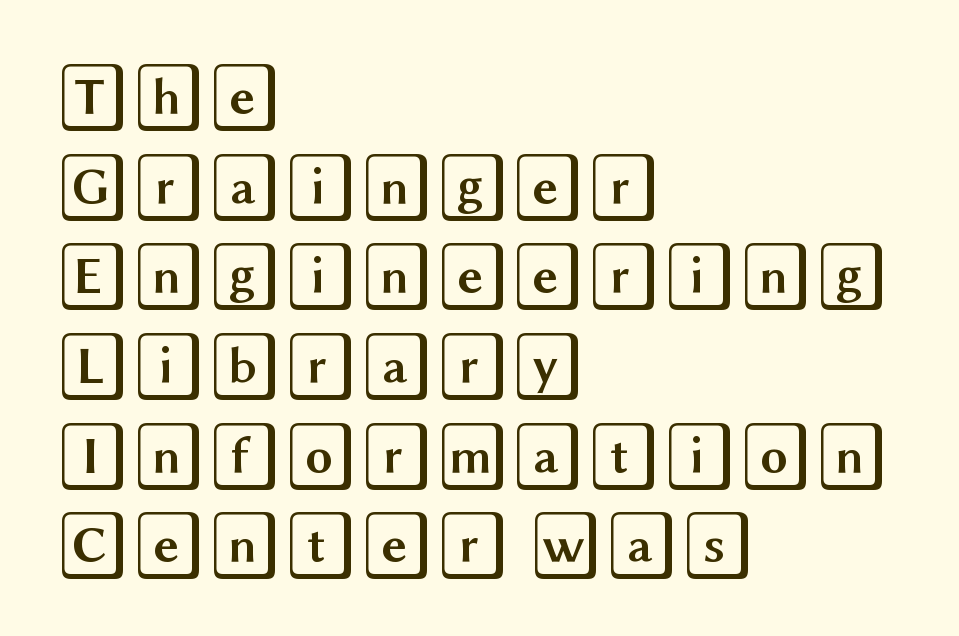
{"italic": "no", "width": "wide", "x_height": "large", "underline": "no", "align": "left", "line_spacing": "normal", "line_spacing_ratio": 1.3, "letter_spacing": "normal", "letter_spacing_em": 0.0, "glyph_px": 69}
